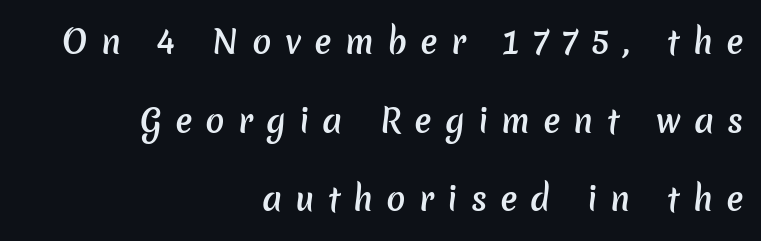
Q: Is the text bold? A: Semi-bold.
Q: Is the typeface a serif or a sans-serif typeface? A: Sans-serif.
Q: Is the text underlined? A: No.
Q: How is the paragraph aligned? A: Right-aligned.
Q: Is the spacing between letters normal or unusually wide? A: Unusually wide.
Q: Is the spacing between lines tight, normal or loose? A: Loose.
Q: Width (condensed, normal, or wide)? A: Normal.
Q: Stroke contrast? A: Low.
Q: x-height? A: Medium.
Q: Monospaced? A: No.
